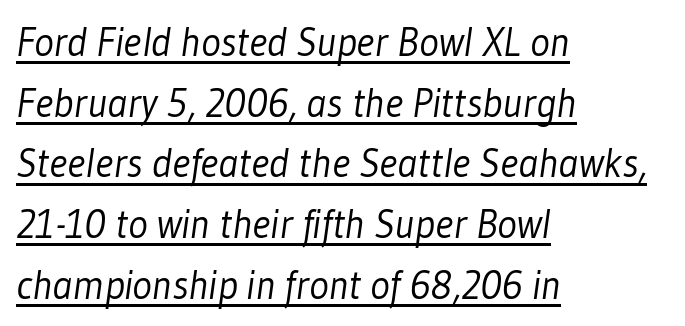
The image shows 41 px light, condensed sans-serif type; set left-aligned, normal line spacing (1.48x), normal letter spacing, underlined; low stroke contrast and a medium x-height.
